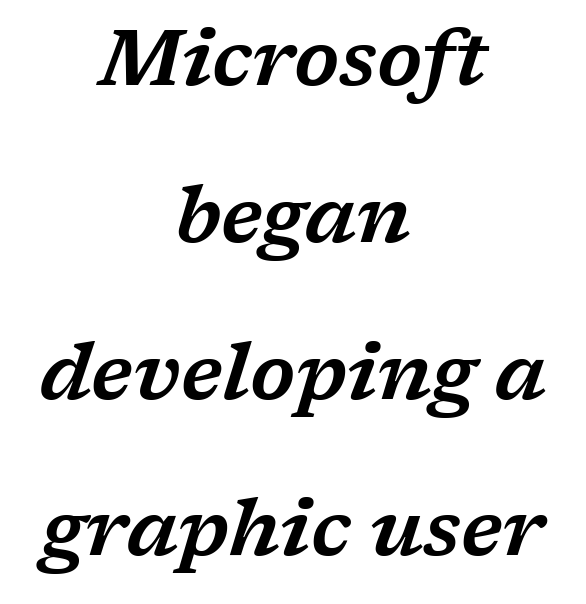
The horizontal fit of the characters is conventional and even. The passage shown is typed in a proportional face where columns would drift. Vertically, the passage feels expansive, rows floating well apart. Short and long lines alike share a common midpoint. Is the type slanted? Yes — the strokes lean at a clear angle. The rendering shows small feet on the letterforms — a serif design.
